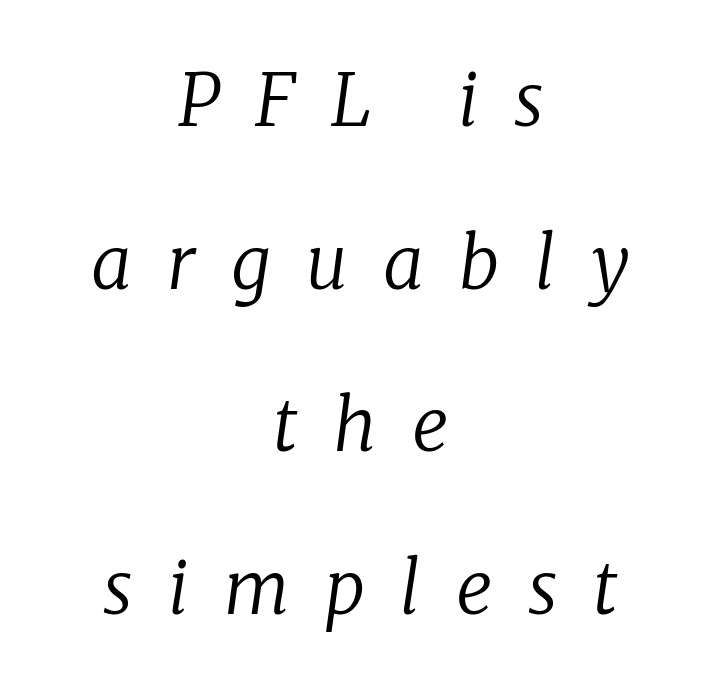
Regarding leading, the lines here are spaced well apart. Character widths vary here, with narrow letters taking less room than wide ones. These lines stack symmetrically, like a column narrowing and widening about its center. In terms of letterspacing, this is a distinctly airy, spread setting.
